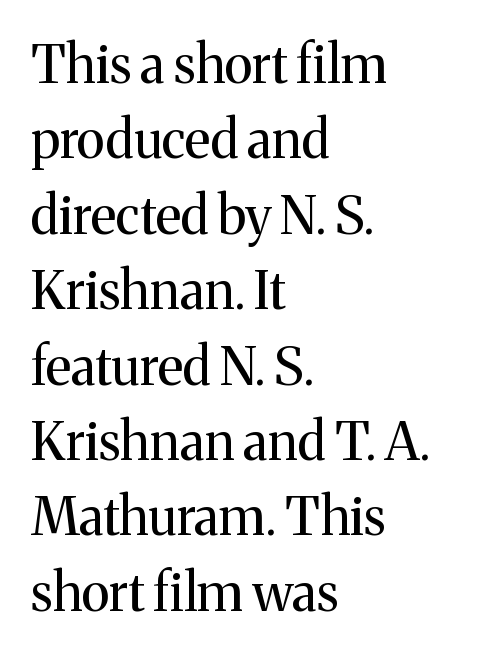
Honestly, the letter spacing is just normal — you wouldn't notice it. Vertical strokes here are truly vertical. The passage is arranged the way most books set body copy — flush left. Check under the words: just untouched page. Baseline-to-baseline distance is the conventional proportion of letter height. Font category for this specimen: serif.
